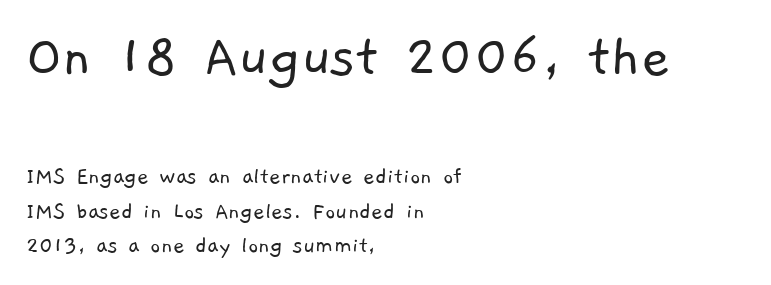
The image shows 63 px light sans-serif type; set left-aligned, normal line spacing (1.39x), normal letter spacing, not underlined; the first (top) block is 2.52x larger; low stroke contrast and a medium x-height.
